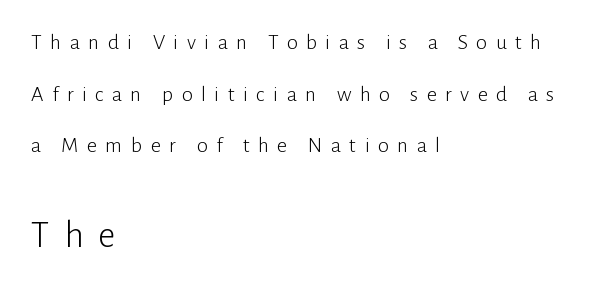
Q: Is the text bold? A: No.
Q: Is the text italic (slanted)? A: No, it is upright.
Q: Is the typeface a serif or a sans-serif typeface? A: Sans-serif.
Q: Is the text underlined? A: No.
Q: How is the paragraph aligned? A: Left-aligned.
Q: Is the spacing between letters normal or unusually wide? A: Unusually wide.
Q: Is the spacing between lines tight, normal or loose? A: Loose.
Q: Which block of text is set in a larger size, the first (top) or the second (bottom)? A: The second (bottom) one.
Q: Width (condensed, normal, or wide)? A: Normal.
Q: Stroke contrast? A: Low.
Q: x-height? A: Medium.
Q: Monospaced? A: No.
